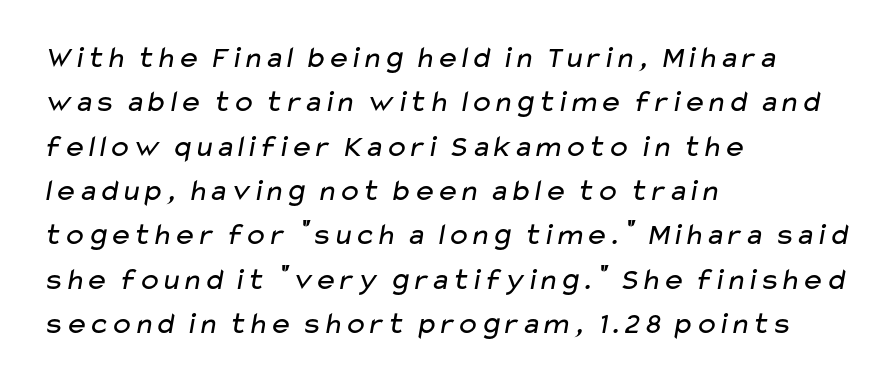
{"serif": "no", "bold": "no", "weight": "regular", "width": "wide", "stroke_contrast": "low", "x_height": "medium", "monospaced": "no", "underline": "no", "align": "left", "line_spacing": "normal", "line_spacing_ratio": 1.43, "letter_spacing": "normal", "letter_spacing_em": 0.0, "glyph_px": 31}
